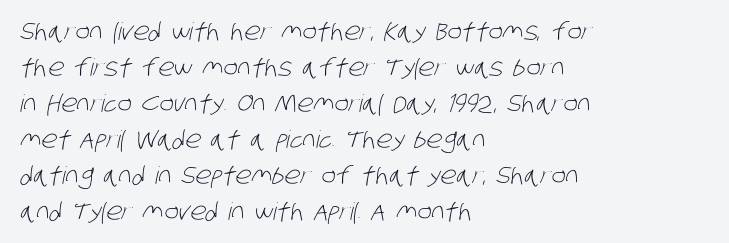
{"bold": "no", "underline": "no", "align": "left", "line_spacing": "normal", "line_spacing_ratio": 1.5, "letter_spacing": "normal", "letter_spacing_em": 0.0, "glyph_px": 24}
